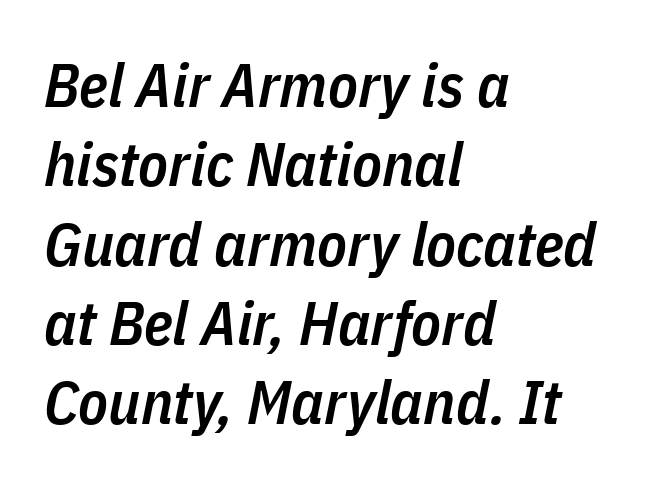
{"italic": "yes", "lean": "right", "slant_degrees": 11, "bold": "semi", "weight": "semibold", "width": "condensed", "stroke_contrast": "low", "x_height": "medium", "monospaced": "no", "underline": "no", "align": "left", "line_spacing": "normal", "line_spacing_ratio": 1.3, "letter_spacing": "normal", "letter_spacing_em": 0.0, "glyph_px": 61}
